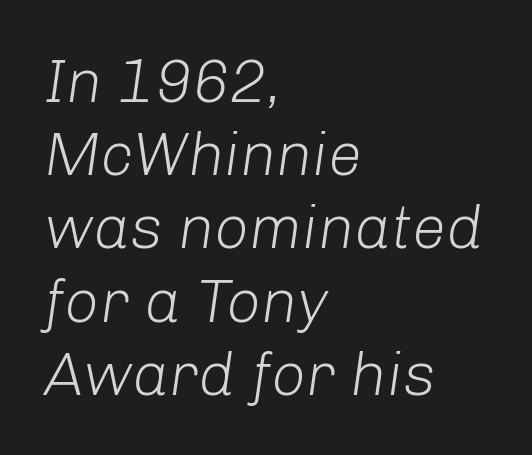
Q: Is the text bold? A: No.
Q: Is the text italic (slanted)? A: Yes, it leans right by about 8 degrees.
Q: Is the text underlined? A: No.
Q: How is the paragraph aligned? A: Left-aligned.
Q: Is the spacing between letters normal or unusually wide? A: Normal.
Q: Width (condensed, normal, or wide)? A: Normal.
Q: Stroke contrast? A: Low.
Q: x-height? A: Medium.
Q: Monospaced? A: No.
